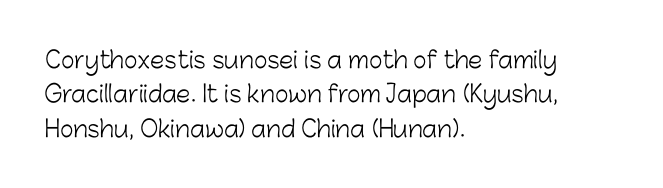
{"italic": "no", "bold": "no", "underline": "no", "align": "left", "line_spacing": "normal", "line_spacing_ratio": 1.49, "letter_spacing": "normal", "letter_spacing_em": 0.0, "glyph_px": 23}
